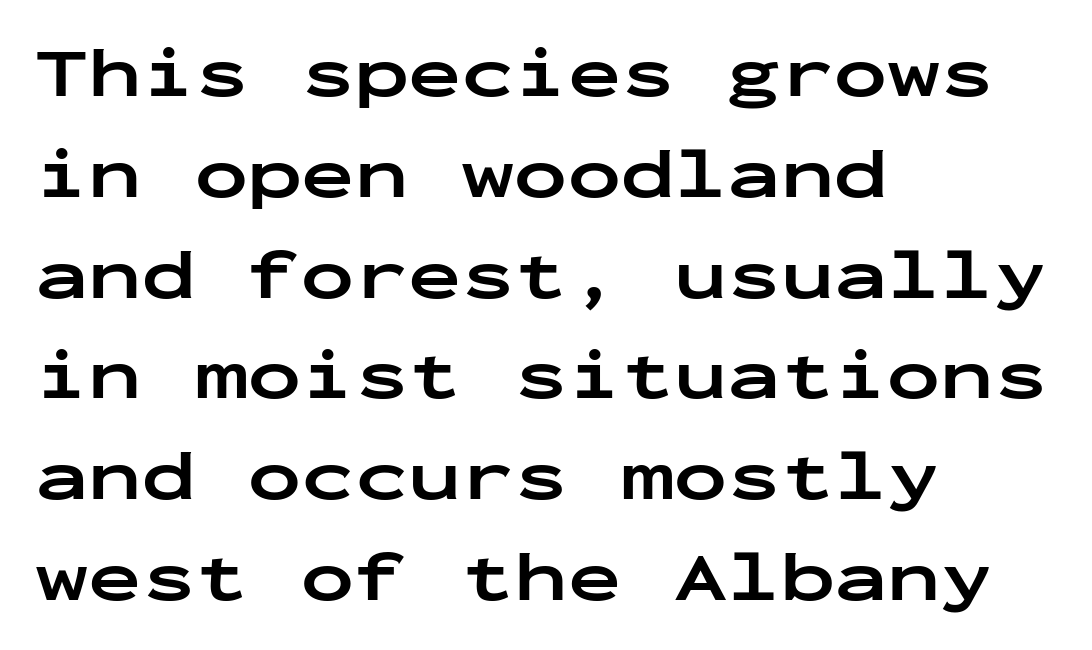
Q: Is the text bold? A: Yes.
Q: Is the text italic (slanted)? A: No, it is upright.
Q: Is the typeface a serif or a sans-serif typeface? A: Sans-serif.
Q: Is the text underlined? A: No.
Q: How is the paragraph aligned? A: Left-aligned.
Q: Is the spacing between letters normal or unusually wide? A: Normal.
Q: Is the spacing between lines tight, normal or loose? A: Normal.
Q: Width (condensed, normal, or wide)? A: Wide.
Q: Stroke contrast? A: Low.
Q: x-height? A: Medium.
Q: Monospaced? A: Yes.
